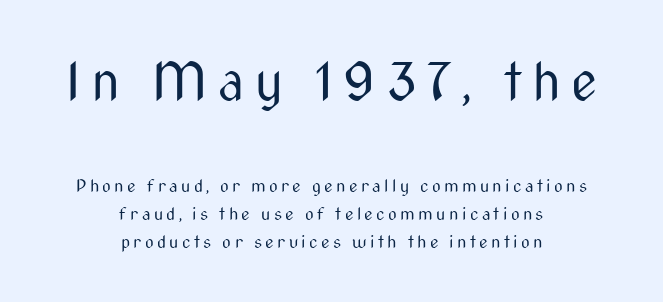
Descender tails drop into unmarked territory. The compositor balanced each line on the midline. Weight: regular or lighter. Spacing verdict: proportional, widths tailored to each character.
